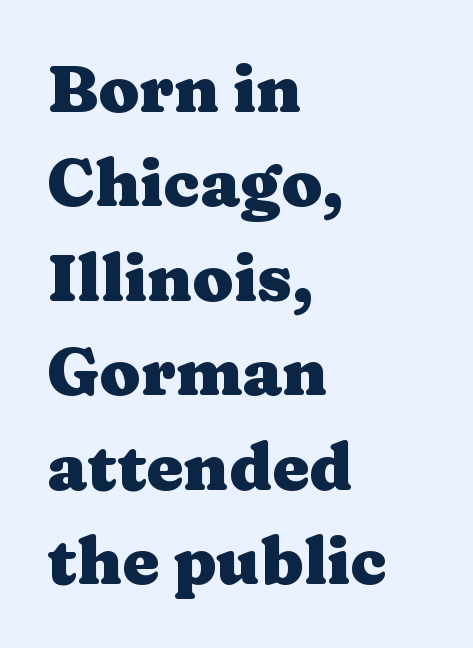
Q: Is the text bold? A: Yes.
Q: Is the text italic (slanted)? A: No, it is upright.
Q: Is the typeface a serif or a sans-serif typeface? A: Serif.
Q: Is the text underlined? A: No.
Q: How is the paragraph aligned? A: Left-aligned.
Q: Is the spacing between letters normal or unusually wide? A: Normal.
Q: Is the spacing between lines tight, normal or loose? A: Normal.
Q: Width (condensed, normal, or wide)? A: Wide.
Q: Stroke contrast? A: Medium.
Q: x-height? A: Medium.
Q: Monospaced? A: No.
